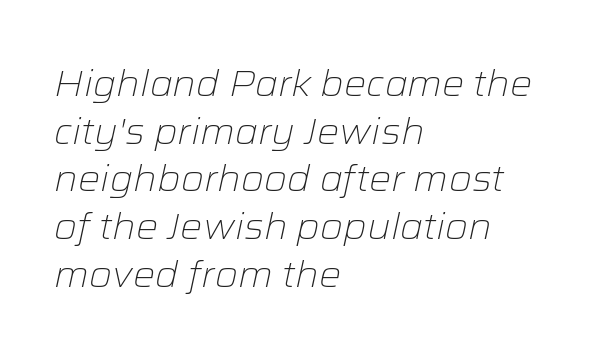
Q: Is the text bold? A: No.
Q: Is the text italic (slanted)? A: Yes, it leans right by about 12 degrees.
Q: Is the text underlined? A: No.
Q: How is the paragraph aligned? A: Left-aligned.
Q: Is the spacing between letters normal or unusually wide? A: Normal.
Q: Is the spacing between lines tight, normal or loose? A: Normal.
Q: Width (condensed, normal, or wide)? A: Normal.
Q: Stroke contrast? A: Low.
Q: x-height? A: Medium.
Q: Monospaced? A: No.
